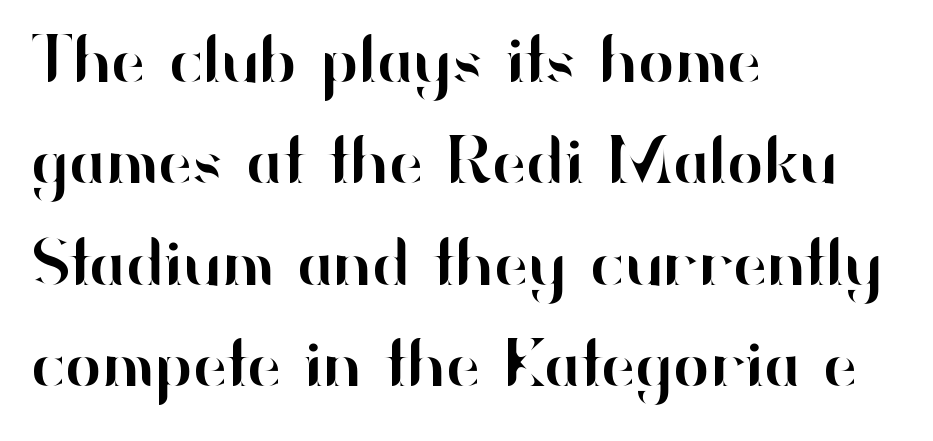
Where is the straight margin? On the left. Notice how descenders clear the ascenders below comfortably — that's standard leading. A typesetter would mark this as roman, not italic. Short note: letters normally spaced. Looks like regular typesetting: each glyph gets only the width it needs. Plain, unruled lines of type.
